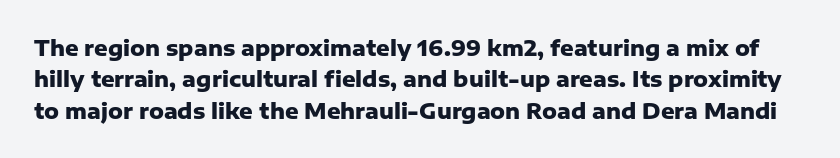
{"italic": "no", "bold": "yes", "underline": "no", "line_spacing": "normal", "line_spacing_ratio": 1.49, "letter_spacing": "normal", "letter_spacing_em": 0.0, "glyph_px": 21}
